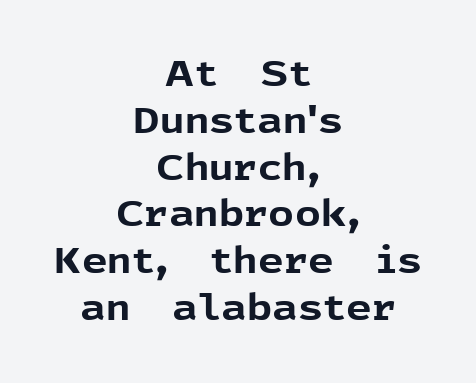
The image shows 36 px bold sans-serif type, upright; set centered, normal line spacing (1.3x), normal letter spacing, not underlined; a medium x-height.
